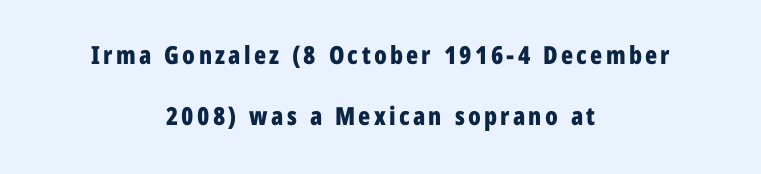
Posture: vertical. Caption: multi-line text, centered on the measure. Underlining? Definitely not there. Summary of vertical rhythm: relaxed, with wide interline spacing. What weight is shown? A full bold with thick strokes.
